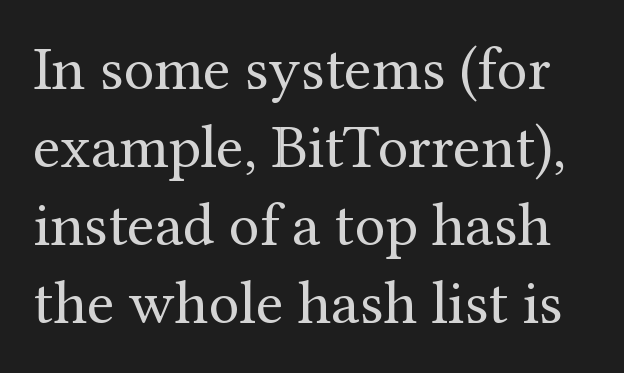
The gaps between neighbouring characters are ordinary and unremarkable. Posture: vertical. Unlike a clean sans, this face finishes its strokes with serifs. No chunkiness to these letters — they're not bold. No word sits above an underline. Note the varied advance widths — an 'i' is clearly narrower than an 'm'.
